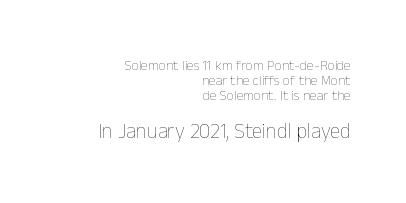
Q: Is the text bold? A: No.
Q: Is the text italic (slanted)? A: No, it is upright.
Q: Is the text underlined? A: No.
Q: How is the paragraph aligned? A: Right-aligned.
Q: Is the spacing between letters normal or unusually wide? A: Normal.
Q: Is the spacing between lines tight, normal or loose? A: Tight.
Q: Which block of text is set in a larger size, the first (top) or the second (bottom)? A: The second (bottom) one.
